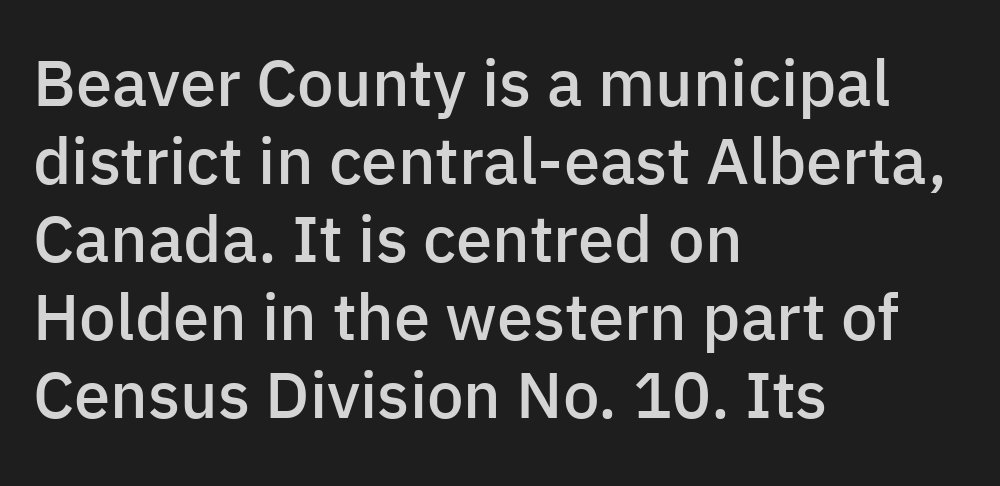
Q: Is the text bold? A: Semi-bold.
Q: Is the text italic (slanted)? A: No, it is upright.
Q: Is the typeface a serif or a sans-serif typeface? A: Sans-serif.
Q: Is the text underlined? A: No.
Q: How is the paragraph aligned? A: Left-aligned.
Q: Is the spacing between letters normal or unusually wide? A: Normal.
Q: Width (condensed, normal, or wide)? A: Normal.
Q: Stroke contrast? A: Low.
Q: x-height? A: Medium.
Q: Monospaced? A: No.
